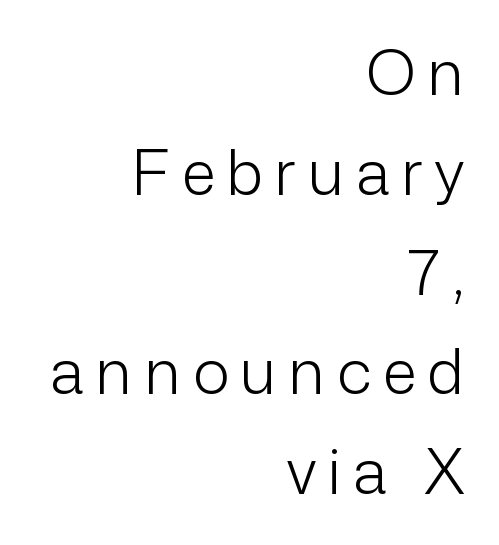
The cut favours lightness, reaching ordinary text weight at its darkest. The typography opts for an upright posture over an oblique one. In terms of letterform style, serifs are entirely absent. The passage shown is typed in a proportional face where columns would drift. A normal amount of white space separates one row of letters from the next. The specimen omits any rule beneath the text block's lines.
